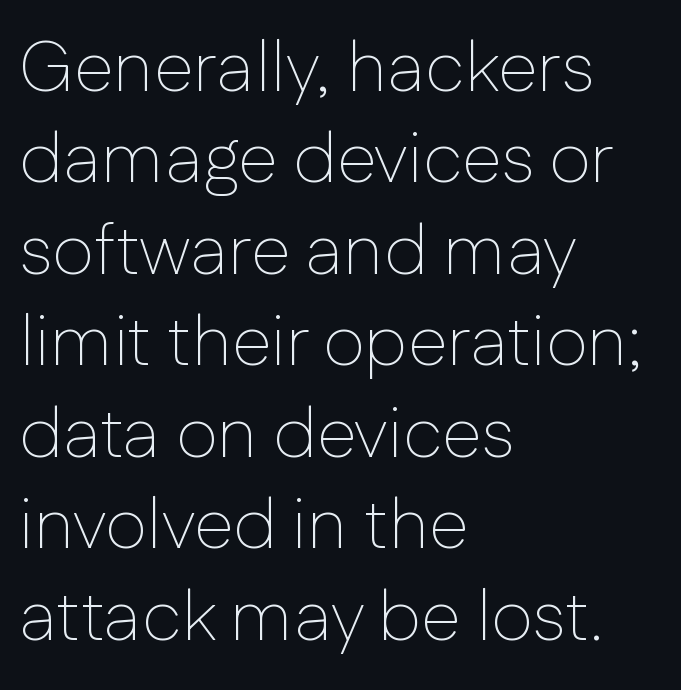
Q: Is the text bold? A: No.
Q: Is the text italic (slanted)? A: No, it is upright.
Q: Is the typeface a serif or a sans-serif typeface? A: Sans-serif.
Q: Is the text underlined? A: No.
Q: How is the paragraph aligned? A: Left-aligned.
Q: Is the spacing between letters normal or unusually wide? A: Normal.
Q: Is the spacing between lines tight, normal or loose? A: Normal.
Q: Width (condensed, normal, or wide)? A: Normal.
Q: Stroke contrast? A: Low.
Q: x-height? A: Medium.
Q: Monospaced? A: No.
